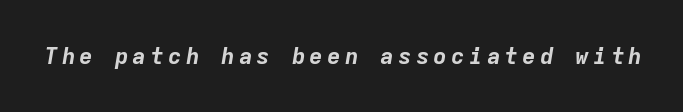
{"italic": "yes", "lean": "right", "slant_degrees": 9, "bold": "yes", "underline": "no", "glyph_px": 23}
